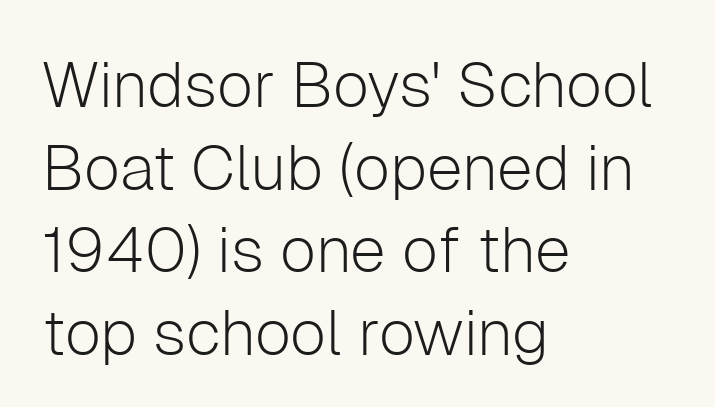
Q: Is the text bold? A: No.
Q: Is the text italic (slanted)? A: No, it is upright.
Q: Is the typeface a serif or a sans-serif typeface? A: Sans-serif.
Q: Is the text underlined? A: No.
Q: How is the paragraph aligned? A: Left-aligned.
Q: Is the spacing between letters normal or unusually wide? A: Normal.
Q: Is the spacing between lines tight, normal or loose? A: Normal.
Q: Width (condensed, normal, or wide)? A: Normal.
Q: Stroke contrast? A: Low.
Q: x-height? A: Medium.
Q: Monospaced? A: No.
